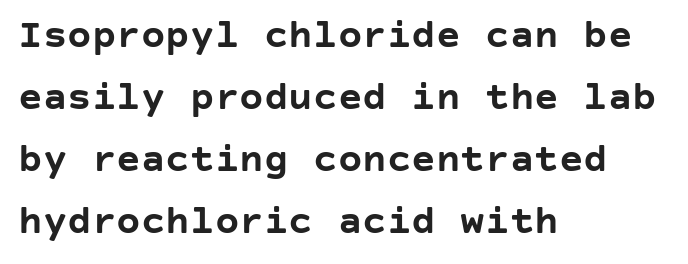
The image shows 41 px semibold sans-serif type, upright; set left-aligned, normal line spacing (1.51x), normal letter spacing, not underlined; low stroke contrast and a large x-height.
